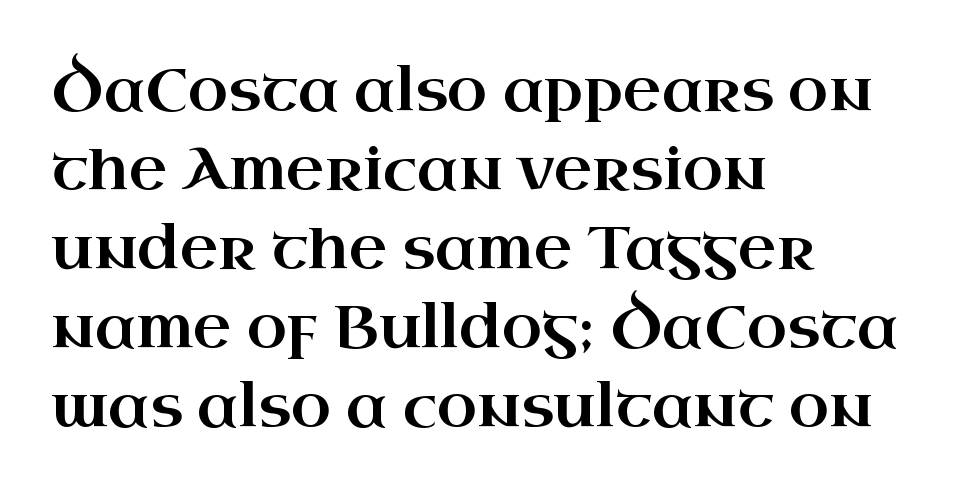
The image shows 59 px wide serif type, upright; set left-aligned, normal line spacing (1.34x), normal letter spacing, not underlined; high stroke contrast and a small x-height.
